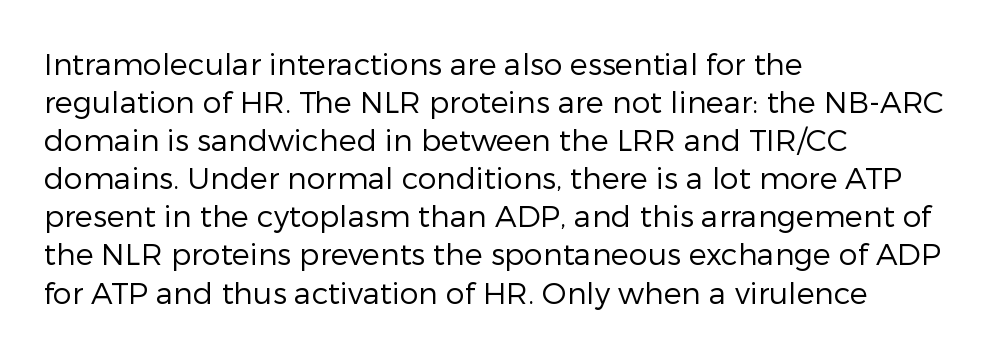
{"serif": "no", "italic": "no", "bold": "no", "weight": "regular", "width": "normal", "stroke_contrast": "low", "x_height": "medium", "monospaced": "no", "underline": "no", "align": "left", "line_spacing": "normal", "line_spacing_ratio": 1.27, "letter_spacing": "normal", "letter_spacing_em": 0.0, "glyph_px": 30}
